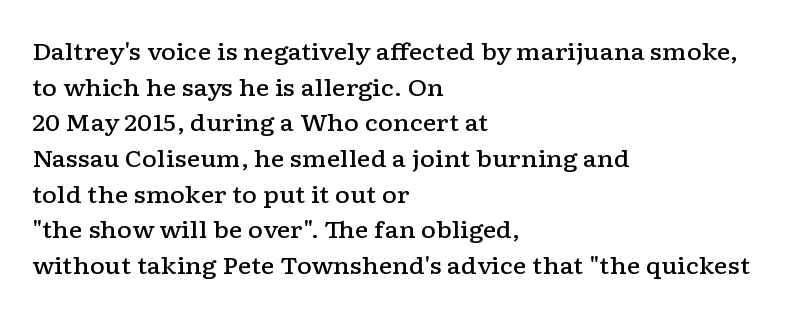
Notice how the passage keeps a crisp vertical edge on the left only. You could call the tracking neutral — neither tight nor loose. Compared with an ordinary text face, these strokes are moderately heavier — a semibold. No italicization has been applied; the sample stays upright.
